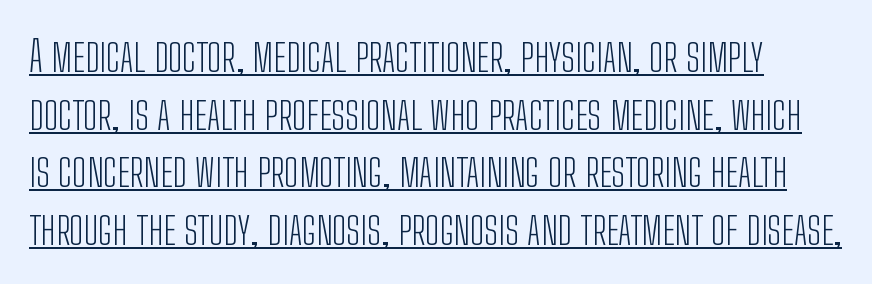
Q: Is the text bold? A: No.
Q: Is the text italic (slanted)? A: No, it is upright.
Q: Is the typeface a serif or a sans-serif typeface? A: Sans-serif.
Q: Is the text underlined? A: Yes.
Q: Is the spacing between letters normal or unusually wide? A: Normal.
Q: Is the spacing between lines tight, normal or loose? A: Normal.
Q: Width (condensed, normal, or wide)? A: Condensed.
Q: Stroke contrast? A: Low.
Q: x-height? A: Medium.
Q: Monospaced? A: No.
